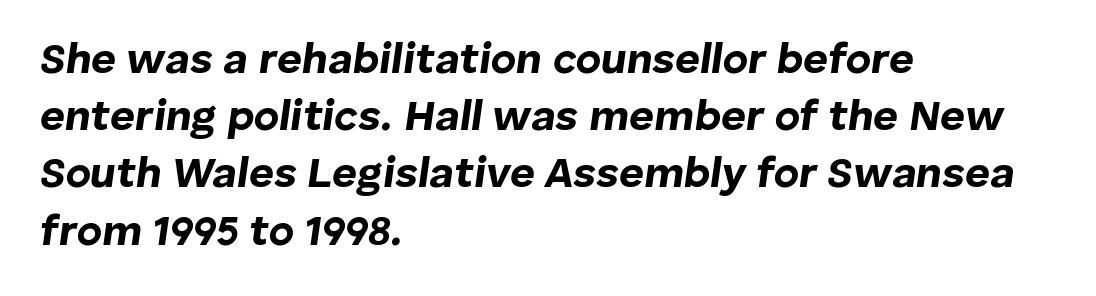
Q: Is the text bold? A: Yes.
Q: Is the text italic (slanted)? A: Yes, it leans right by about 8 degrees.
Q: Is the text underlined? A: No.
Q: How is the paragraph aligned? A: Left-aligned.
Q: Is the spacing between letters normal or unusually wide? A: Normal.
Q: Is the spacing between lines tight, normal or loose? A: Normal.
Q: Width (condensed, normal, or wide)? A: Normal.
Q: Stroke contrast? A: Low.
Q: x-height? A: Medium.
Q: Monospaced? A: No.
